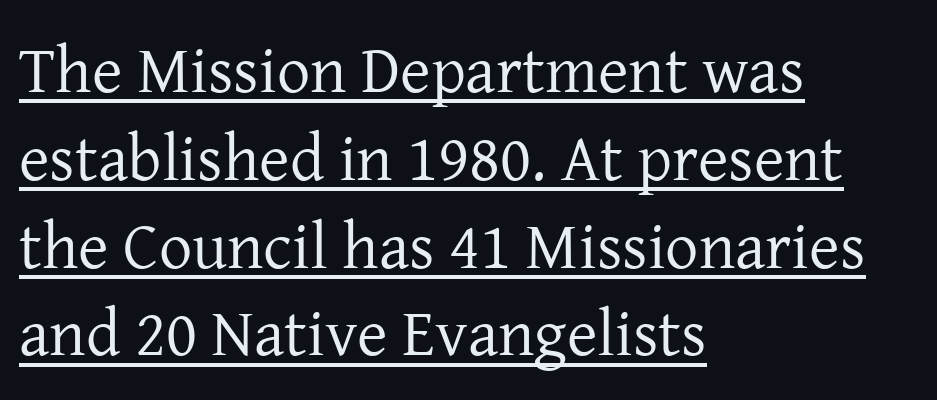
The image shows 66 px regular-weight serif type, upright; set left-aligned, normal line spacing (1.33x), normal letter spacing, underlined; low stroke contrast and a medium x-height.
